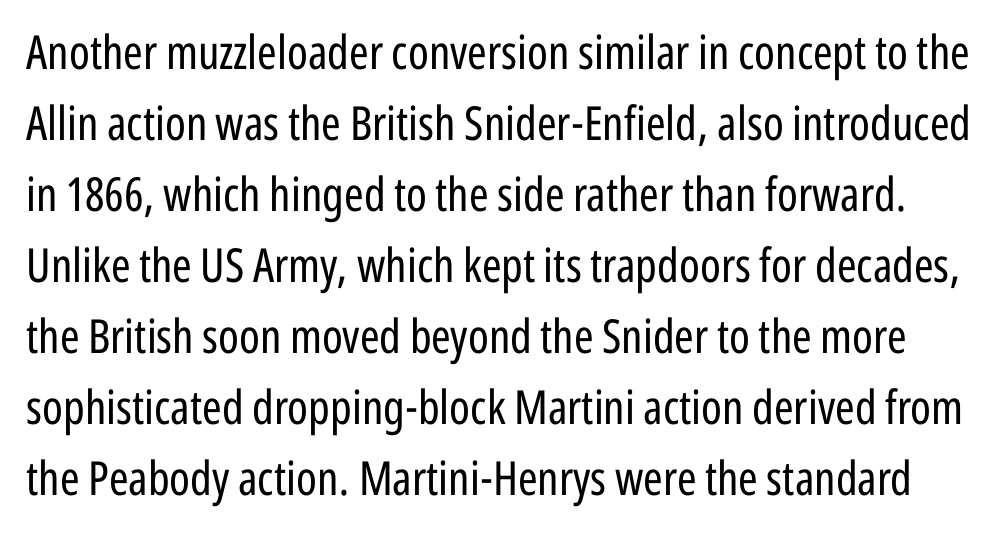
The image shows 47 px regular-weight, condensed sans-serif type, upright; set normal line spacing (1.51x), normal letter spacing, not underlined; low stroke contrast and a medium x-height.
